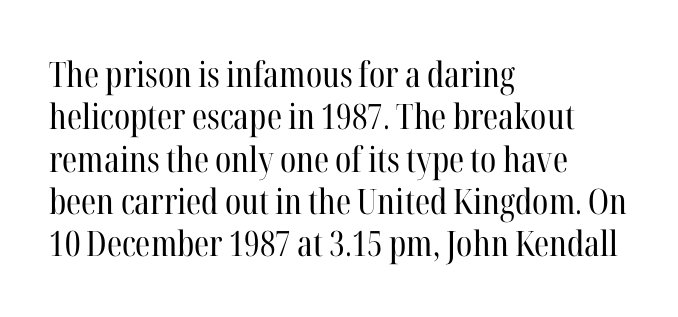
Q: Is the text bold? A: No.
Q: Is the text italic (slanted)? A: No, it is upright.
Q: Is the typeface a serif or a sans-serif typeface? A: Serif.
Q: Is the text underlined? A: No.
Q: How is the paragraph aligned? A: Left-aligned.
Q: Is the spacing between letters normal or unusually wide? A: Normal.
Q: Width (condensed, normal, or wide)? A: Condensed.
Q: Stroke contrast? A: High.
Q: x-height? A: Medium.
Q: Monospaced? A: No.
